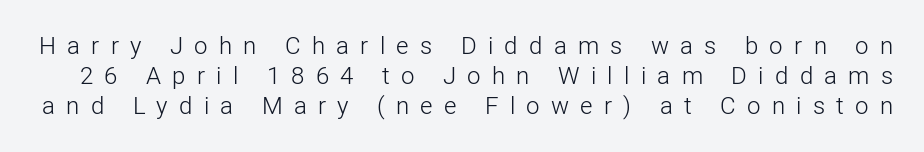
The image shows 24 px text type, upright; set normal line spacing (1.26x), unusually wide letter spacing (+0.47 em), not underlined.
